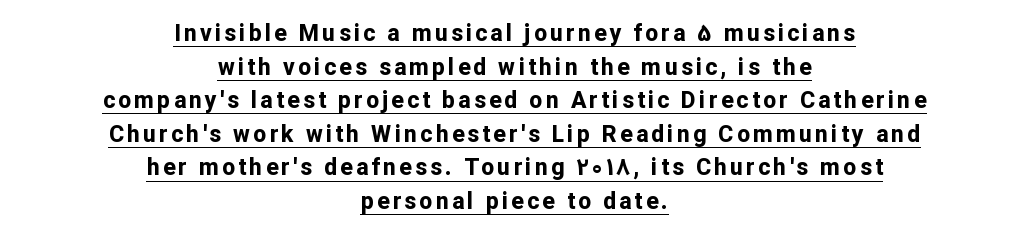
The image shows 23 px bold type, upright; set centered, normal line spacing (1.46x), underlined.
